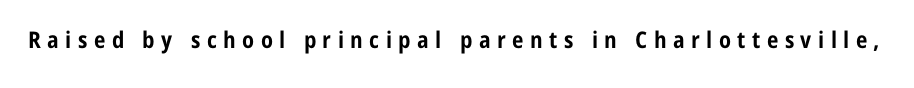
Q: Is the text bold? A: Yes.
Q: Is the text italic (slanted)? A: No, it is upright.
Q: Is the text underlined? A: No.
Q: Is the spacing between letters normal or unusually wide? A: Unusually wide.
